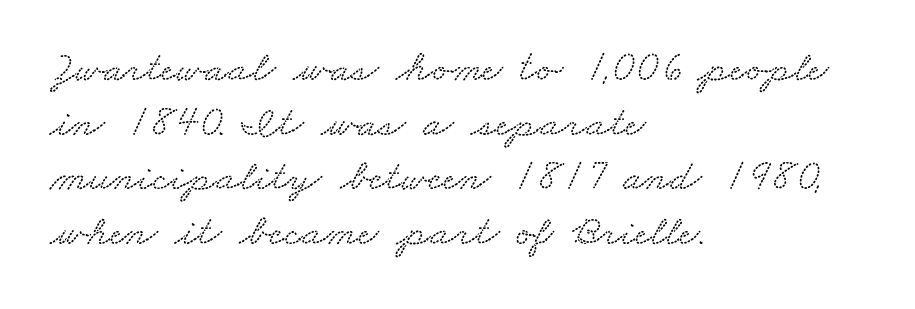
Q: Is the typeface a serif or a sans-serif typeface? A: Serif.
Q: Is the text underlined? A: No.
Q: How is the paragraph aligned? A: Left-aligned.
Q: Is the spacing between letters normal or unusually wide? A: Normal.
Q: Width (condensed, normal, or wide)? A: Wide.
Q: Stroke contrast? A: Medium.
Q: x-height? A: Small.
Q: Monospaced? A: No.
